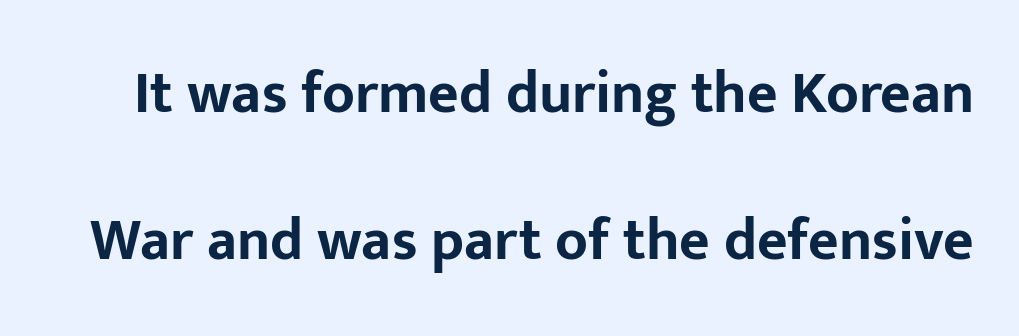
Q: Is the text bold? A: Yes.
Q: Is the text italic (slanted)? A: No, it is upright.
Q: Is the typeface a serif or a sans-serif typeface? A: Sans-serif.
Q: Is the text underlined? A: No.
Q: Is the spacing between letters normal or unusually wide? A: Normal.
Q: Is the spacing between lines tight, normal or loose? A: Loose.
Q: Width (condensed, normal, or wide)? A: Normal.
Q: Stroke contrast? A: Low.
Q: x-height? A: Medium.
Q: Monospaced? A: No.
